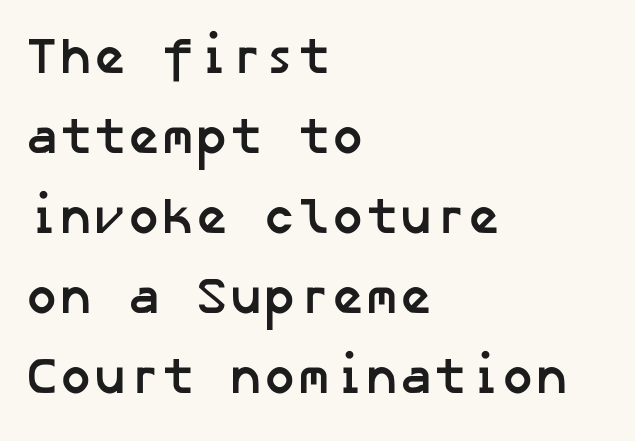
Q: Is the text bold? A: Yes.
Q: Is the typeface a serif or a sans-serif typeface? A: Sans-serif.
Q: Is the text underlined? A: No.
Q: How is the paragraph aligned? A: Left-aligned.
Q: Is the spacing between letters normal or unusually wide? A: Normal.
Q: Is the spacing between lines tight, normal or loose? A: Normal.
Q: Width (condensed, normal, or wide)? A: Normal.
Q: Stroke contrast? A: Low.
Q: x-height? A: Medium.
